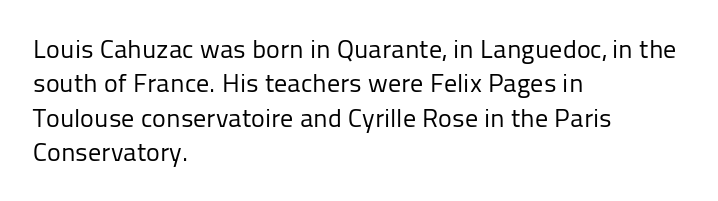
The image shows 26 px text type, upright; set left-aligned, normal line spacing (1.32x), normal letter spacing, not underlined.
